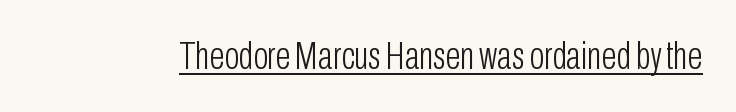
The image shows 39 px light, condensed sans-serif type, upright; set normal letter spacing, underlined; low stroke contrast and a medium x-height.
